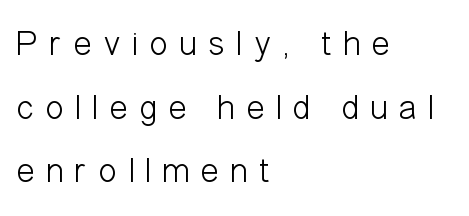
Q: Is the text bold? A: No.
Q: Is the text italic (slanted)? A: No, it is upright.
Q: Is the typeface a serif or a sans-serif typeface? A: Sans-serif.
Q: Is the text underlined? A: No.
Q: How is the paragraph aligned? A: Left-aligned.
Q: Is the spacing between letters normal or unusually wide? A: Unusually wide.
Q: Width (condensed, normal, or wide)? A: Condensed.
Q: Stroke contrast? A: Low.
Q: x-height? A: Medium.
Q: Monospaced? A: No.
